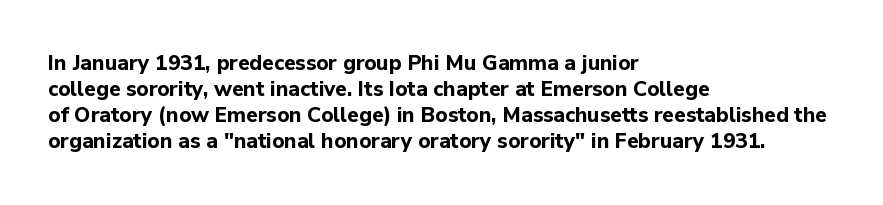
The strokes are fattened all the way to bold. Visually the block forms a straight wall on the left and a jagged coastline on the right. A typesetter would mark this as roman, not italic. The words here are not underlined.
